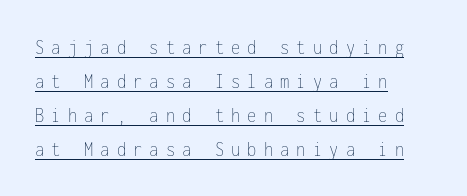
{"italic": "no", "bold": "no", "underline": "yes", "align": "left", "line_spacing": "normal", "line_spacing_ratio": 1.62, "letter_spacing": "wide", "letter_spacing_em": 0.34, "glyph_px": 21}
